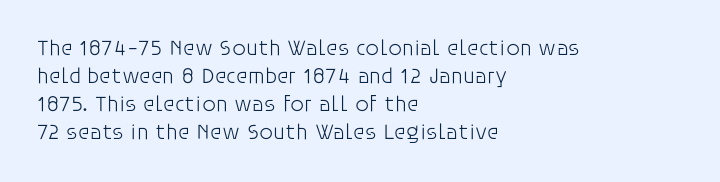
Normally led — the rows are evenly, conventionally spaced. Underlining? Definitely not there. The axis of the letterforms is exactly vertical. The passage is arranged the way most books set body copy — flush left. Default kerning and tracking; the words read as compact shapes.
